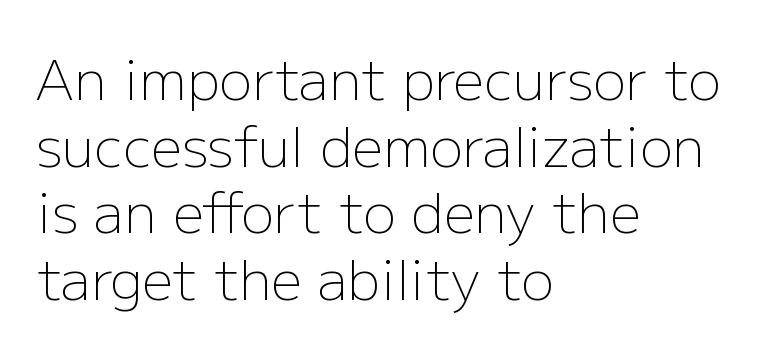
{"serif": "no", "italic": "no", "bold": "no", "weight": "light", "width": "normal", "stroke_contrast": "low", "x_height": "medium", "monospaced": "no", "underline": "no", "align": "left", "line_spacing_ratio": 1.21, "letter_spacing": "normal", "letter_spacing_em": 0.0, "glyph_px": 55}
